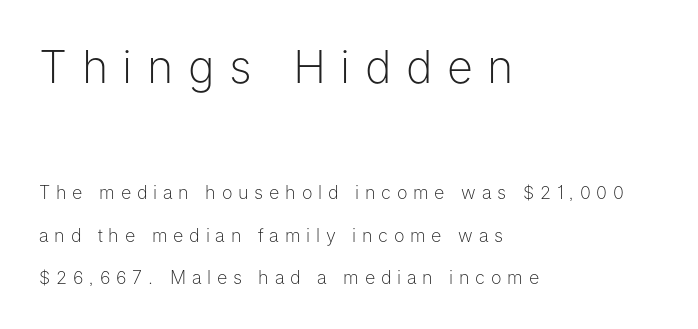
The image shows 45 px light sans-serif type, upright; set left-aligned, loose line spacing (2.36x), unusually wide letter spacing (+0.32 em), not underlined; the first (top) block is 2.5x larger; low stroke contrast and a medium x-height.
